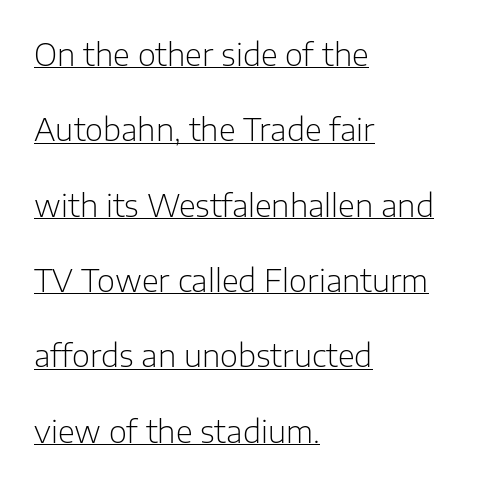
{"serif": "no", "italic": "no", "bold": "no", "weight": "light", "width": "normal", "stroke_contrast": "low", "x_height": "medium", "monospaced": "no", "underline": "yes", "align": "left", "line_spacing": "loose", "line_spacing_ratio": 2.43, "letter_spacing": "normal", "letter_spacing_em": 0.0, "glyph_px": 31}
